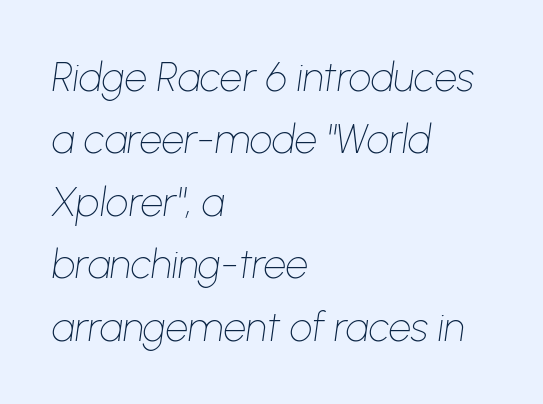
{"italic": "yes", "lean": "right", "slant_degrees": 8, "bold": "no", "weight": "thin", "width": "normal", "stroke_contrast": "low", "x_height": "medium", "monospaced": "no", "underline": "no", "align": "left", "line_spacing": "normal", "line_spacing_ratio": 1.56, "letter_spacing": "normal", "letter_spacing_em": 0.0, "glyph_px": 40}
